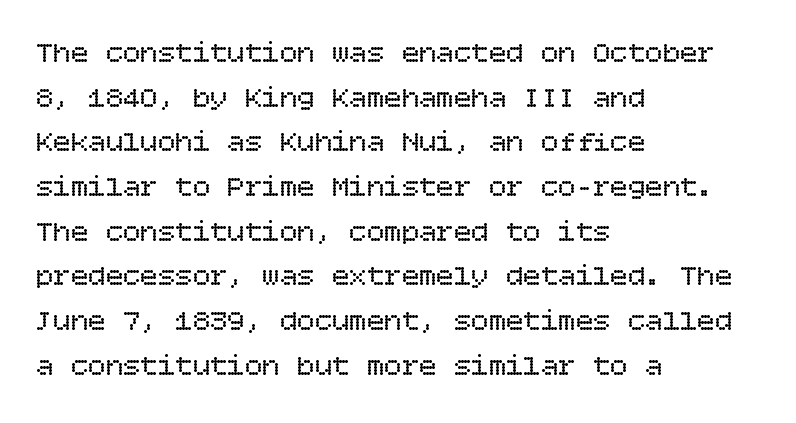
The image shows 29 px regular-weight type, upright; set left-aligned, normal line spacing (1.54x), normal letter spacing, not underlined; low stroke contrast and a large x-height.
